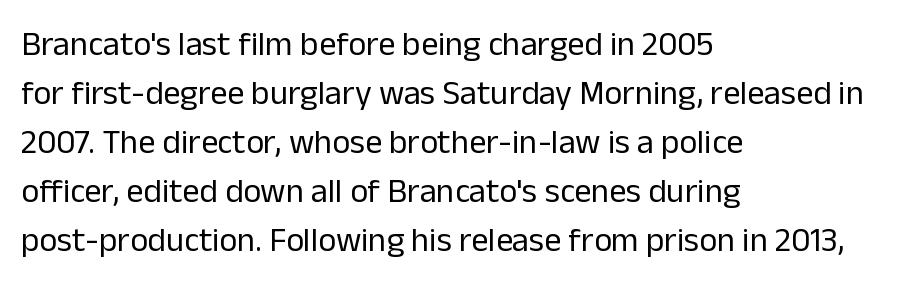
{"serif": "no", "italic": "no", "bold": "no", "weight": "regular", "width": "normal", "stroke_contrast": "low", "x_height": "medium", "monospaced": "no", "underline": "no", "align": "left", "line_spacing": "normal", "line_spacing_ratio": 1.44, "letter_spacing": "normal", "letter_spacing_em": 0.0, "glyph_px": 34}
